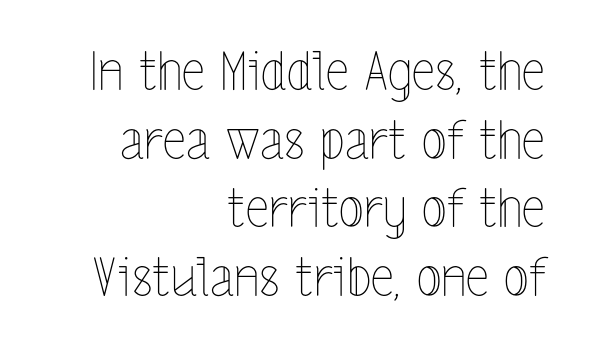
{"italic": "no", "bold": "no", "weight": "thin", "width": "condensed", "x_height": "medium", "monospaced": "no", "underline": "no", "align": "right", "line_spacing": "normal", "line_spacing_ratio": 1.32, "letter_spacing": "normal", "letter_spacing_em": 0.0, "glyph_px": 52}
